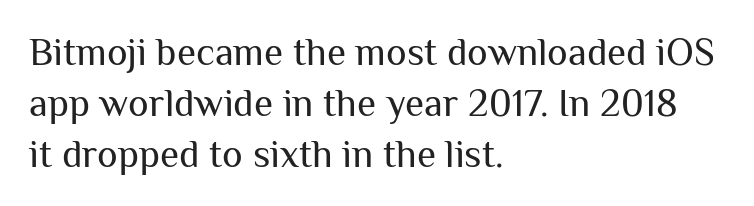
This sample uses a sans-serif face. This sample is left-justified, so line endings fall wherever the words run out. The space between consecutive lines is moderate. Decoration check: the copy has no underline. This sample has the flowing, uneven cadence of proportional lettering. There is no visible air inserted between adjacent glyphs.
